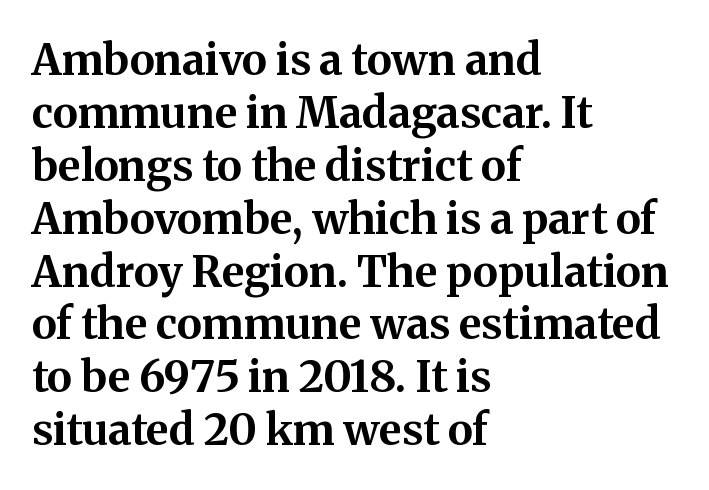
Q: Is the text bold? A: Yes.
Q: Is the text italic (slanted)? A: No, it is upright.
Q: Is the typeface a serif or a sans-serif typeface? A: Serif.
Q: Is the text underlined? A: No.
Q: How is the paragraph aligned? A: Left-aligned.
Q: Is the spacing between letters normal or unusually wide? A: Normal.
Q: Width (condensed, normal, or wide)? A: Normal.
Q: Stroke contrast? A: Medium.
Q: x-height? A: Medium.
Q: Monospaced? A: No.
